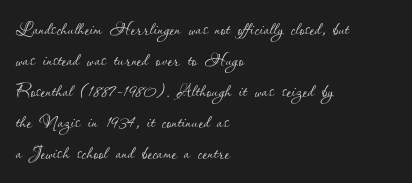
These lines keep a tight, regular rhythm from letter to letter. Notice how descenders clear the ascenders below comfortably — that's standard leading. One-word summary of the alignment: left. Nobody drew a line under any word here. The typesetting does not lean heavy: it is not bold.
